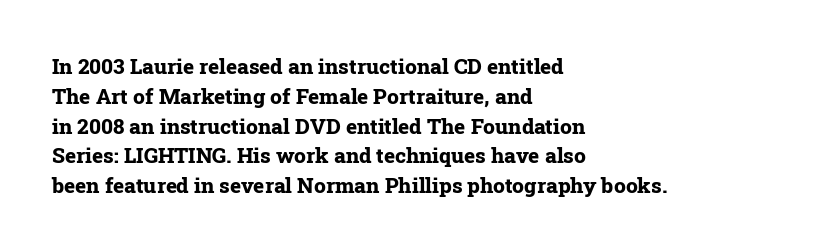
The image shows 21 px bold type, upright; set left-aligned, normal line spacing (1.42x), normal letter spacing, not underlined.
